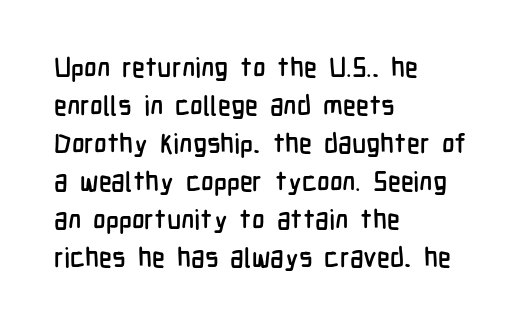
The image shows 27 px text type, upright; set left-aligned, normal line spacing (1.41x), normal letter spacing, not underlined.
